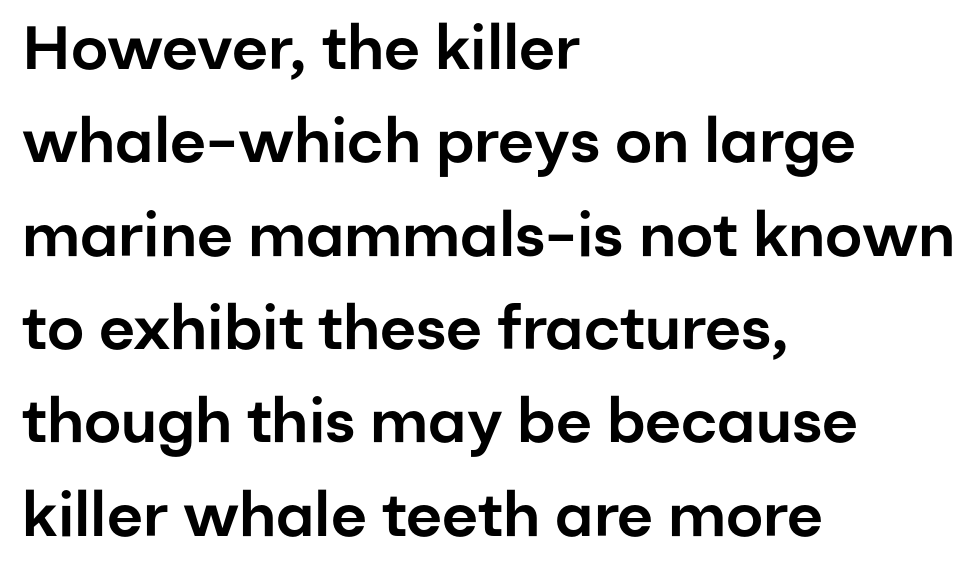
The image shows 61 px sans-serif type, upright; set left-aligned, normal line spacing (1.53x), normal letter spacing, not underlined; low stroke contrast and a medium x-height.
